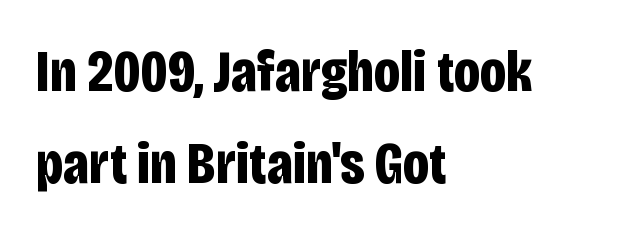
The image shows 59 px bold, condensed sans-serif type, upright; set left-aligned, normal line spacing (1.56x), normal letter spacing, not underlined; low stroke contrast and a large x-height.
